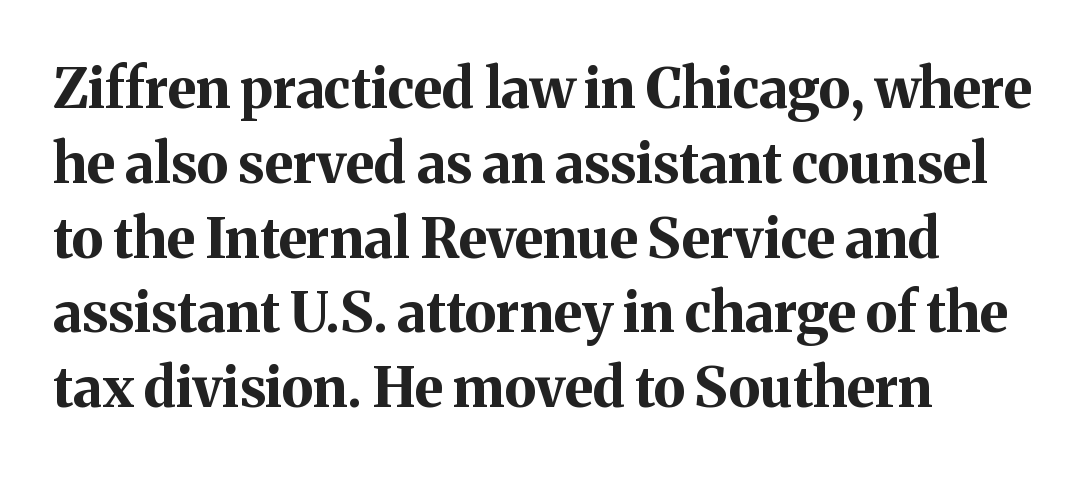
The image shows 55 px bold serif type, upright; set left-aligned, normal line spacing (1.36x), normal letter spacing, not underlined; medium stroke contrast and a medium x-height.
